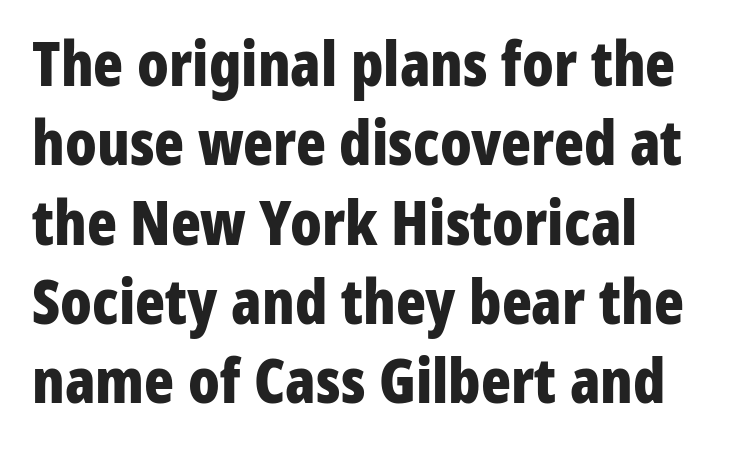
Q: Is the text bold? A: Yes.
Q: Is the text italic (slanted)? A: No, it is upright.
Q: Is the typeface a serif or a sans-serif typeface? A: Sans-serif.
Q: Is the text underlined? A: No.
Q: Is the spacing between letters normal or unusually wide? A: Normal.
Q: Is the spacing between lines tight, normal or loose? A: Normal.
Q: Width (condensed, normal, or wide)? A: Condensed.
Q: Stroke contrast? A: Low.
Q: x-height? A: Medium.
Q: Monospaced? A: No.
